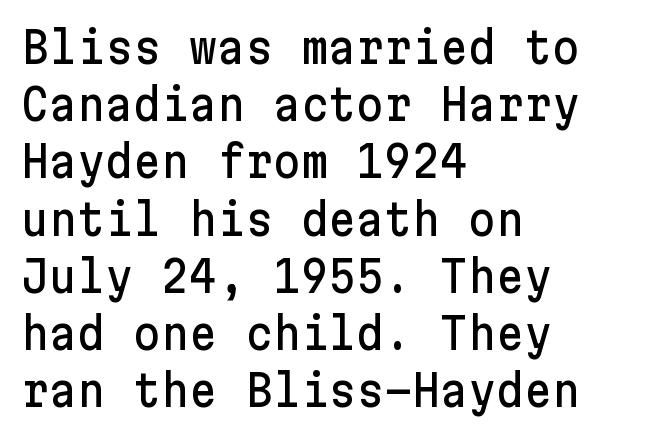
{"serif": "no", "italic": "no", "width": "normal", "stroke_contrast": "low", "x_height": "medium", "underline": "no", "align": "left", "line_spacing": "normal", "line_spacing_ratio": 1.33, "letter_spacing": "normal", "letter_spacing_em": 0.0, "glyph_px": 43}
